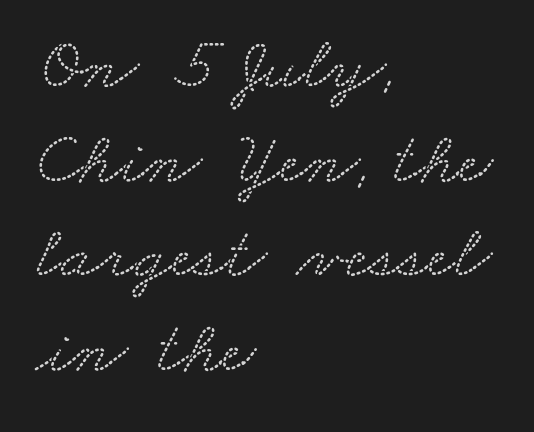
The image shows 74 px wide serif type; set left-aligned, normal line spacing (1.28x), normal letter spacing, not underlined; low stroke contrast and a small x-height.
